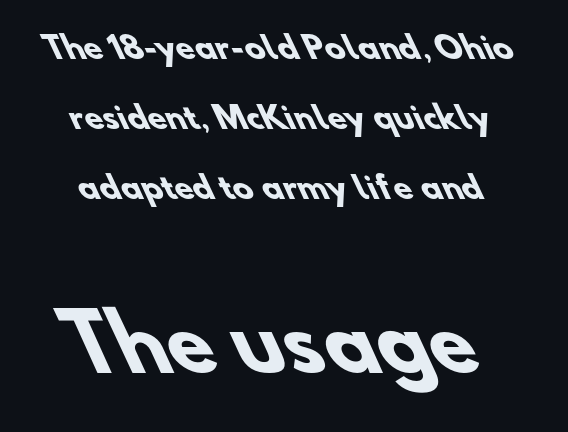
Q: Is the text bold? A: Yes.
Q: Is the typeface a serif or a sans-serif typeface? A: Sans-serif.
Q: Is the text underlined? A: No.
Q: How is the paragraph aligned? A: Centered.
Q: Is the spacing between letters normal or unusually wide? A: Normal.
Q: Is the spacing between lines tight, normal or loose? A: Loose.
Q: Which block of text is set in a larger size, the first (top) or the second (bottom)? A: The second (bottom) one.
Q: Width (condensed, normal, or wide)? A: Normal.
Q: Stroke contrast? A: Low.
Q: x-height? A: Small.
Q: Monospaced? A: No.
